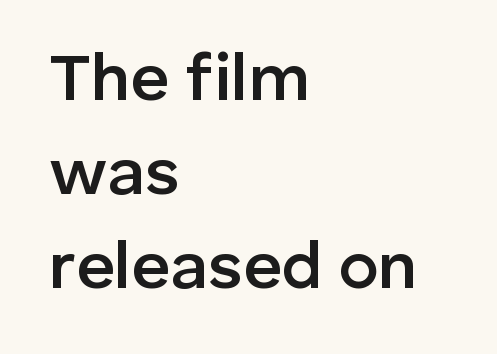
{"serif": "no", "italic": "no", "bold": "semi", "weight": "semibold", "width": "normal", "stroke_contrast": "low", "x_height": "medium", "monospaced": "no", "underline": "no", "align": "left", "line_spacing": "normal", "line_spacing_ratio": 1.4, "letter_spacing": "normal", "letter_spacing_em": 0.0, "glyph_px": 67}
